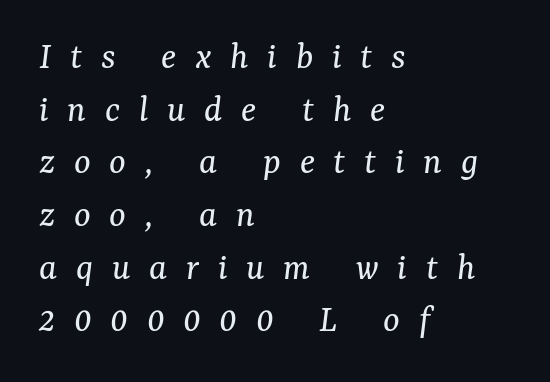
The image shows 39 px regular-weight serif type, italic (leaning right); set left-aligned, normal line spacing (1.35x), unusually wide letter spacing (+0.48 em), not underlined; medium stroke contrast and a medium x-height.
